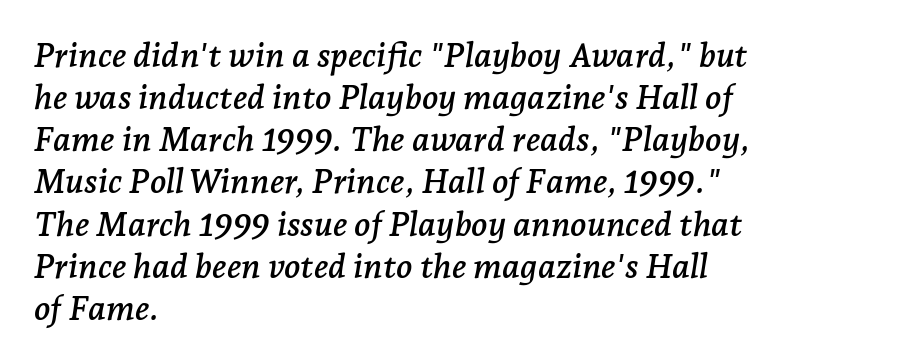
{"serif": "yes", "italic": "yes", "lean": "right", "slant_degrees": 7, "width": "normal", "stroke_contrast": "low", "x_height": "medium", "monospaced": "no", "underline": "no", "align": "left", "line_spacing_ratio": 1.24, "letter_spacing": "normal", "letter_spacing_em": 0.0, "glyph_px": 34}
